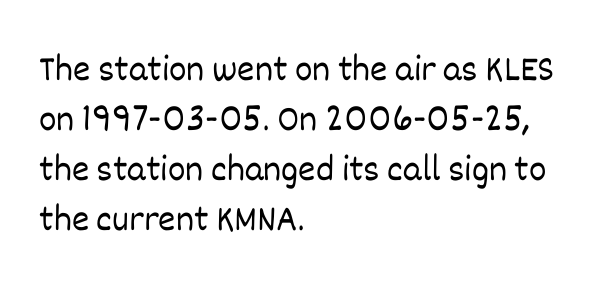
{"italic": "no", "bold": "no", "weight": "light", "width": "normal", "stroke_contrast": "low", "x_height": "large", "monospaced": "no", "underline": "no", "align": "left", "line_spacing": "normal", "line_spacing_ratio": 1.35, "letter_spacing": "normal", "letter_spacing_em": 0.0, "glyph_px": 37}
